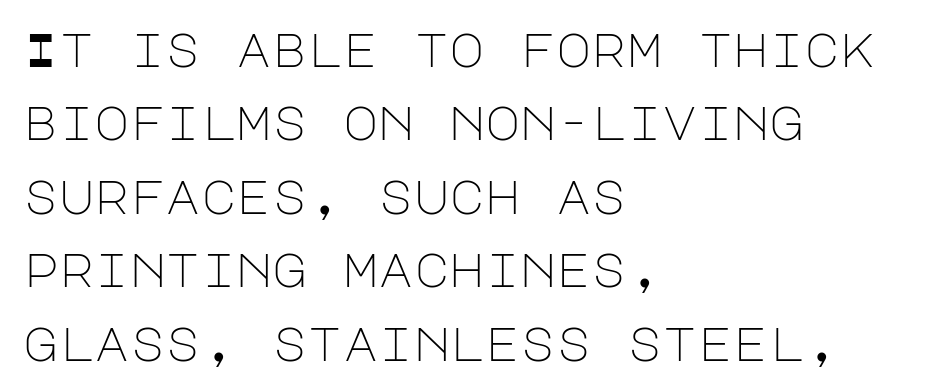
{"serif": "no", "italic": "no", "bold": "no", "weight": "light", "width": "normal", "stroke_contrast": "low", "x_height": "large", "underline": "no", "align": "left", "line_spacing": "normal", "line_spacing_ratio": 1.53, "letter_spacing": "normal", "letter_spacing_em": 0.0, "glyph_px": 48}
